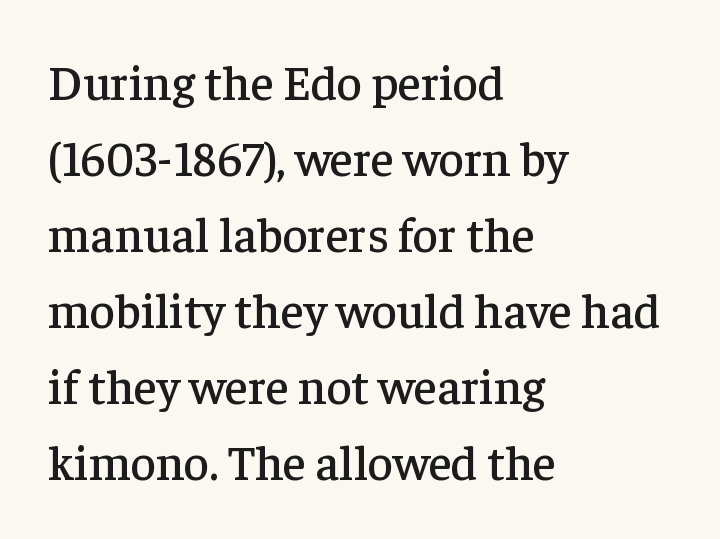
The designer left line spacing at the default. Nope, not italic — everything's standing straight. This sample uses plain, unmodified letter spacing. Font category for this specimen: serif. Casual observation: everything's shoved over to the left. Descenders are the only things crossing below the line.
